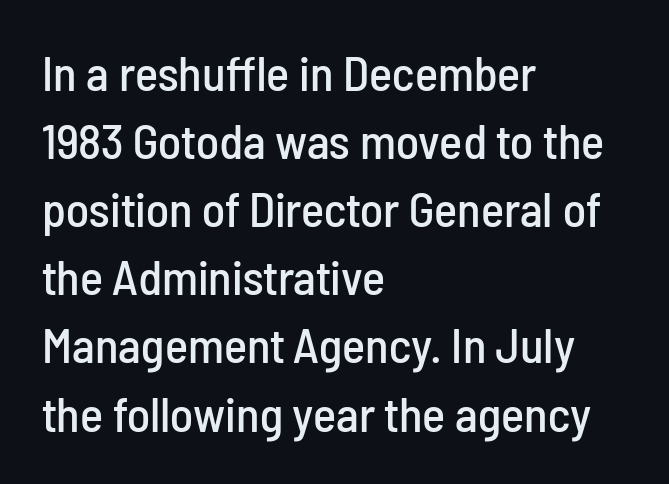
Q: Is the text italic (slanted)? A: No, it is upright.
Q: Is the typeface a serif or a sans-serif typeface? A: Sans-serif.
Q: Is the text underlined? A: No.
Q: How is the paragraph aligned? A: Left-aligned.
Q: Is the spacing between letters normal or unusually wide? A: Normal.
Q: Is the spacing between lines tight, normal or loose? A: Normal.
Q: Width (condensed, normal, or wide)? A: Condensed.
Q: Stroke contrast? A: Low.
Q: x-height? A: Medium.
Q: Monospaced? A: No.
